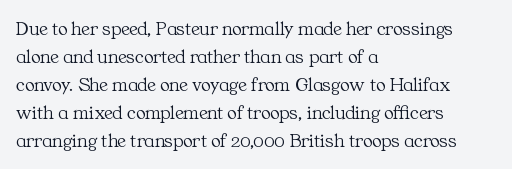
The image shows 20 px text type, upright; set left-aligned, normal line spacing (1.4x), normal letter spacing, not underlined.
